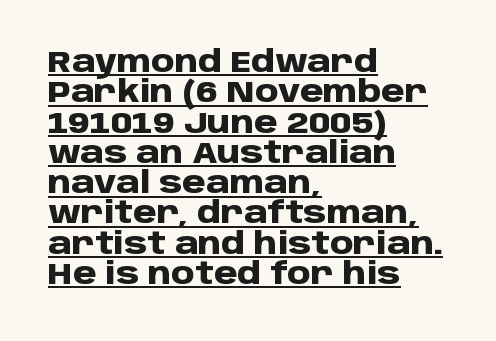
Regarding serifs, this sample does without them. Strokes here are thick enough to call this a true bold. This block would grow much taller if given ordinary leading; it's compressed now. The paragraph has a hard left edge and a soft right edge. Underlined type. The letters advance in unequal steps, a hallmark of proportional type.
